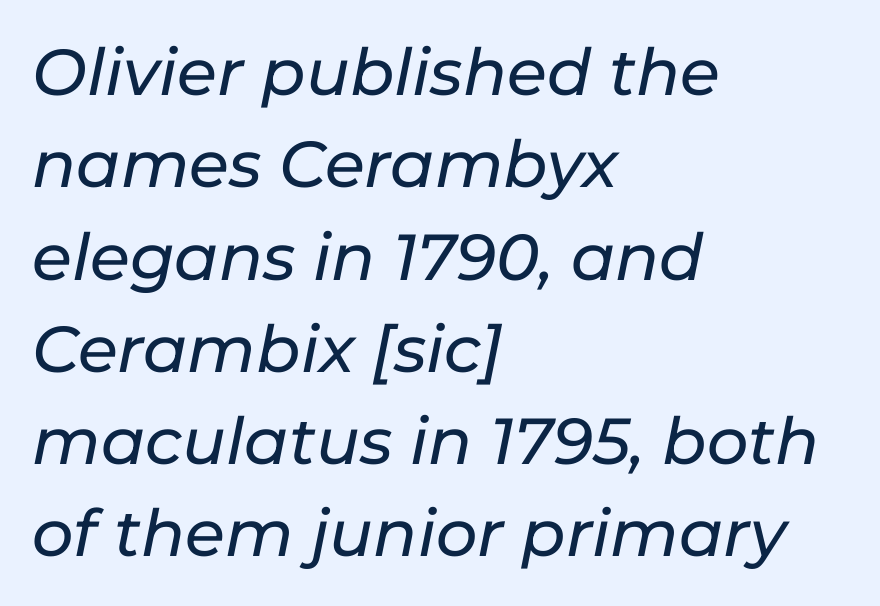
{"italic": "yes", "lean": "right", "slant_degrees": 11, "width": "normal", "stroke_contrast": "low", "x_height": "medium", "monospaced": "no", "underline": "no", "align": "left", "line_spacing": "normal", "line_spacing_ratio": 1.42, "letter_spacing": "normal", "letter_spacing_em": 0.0, "glyph_px": 65}
